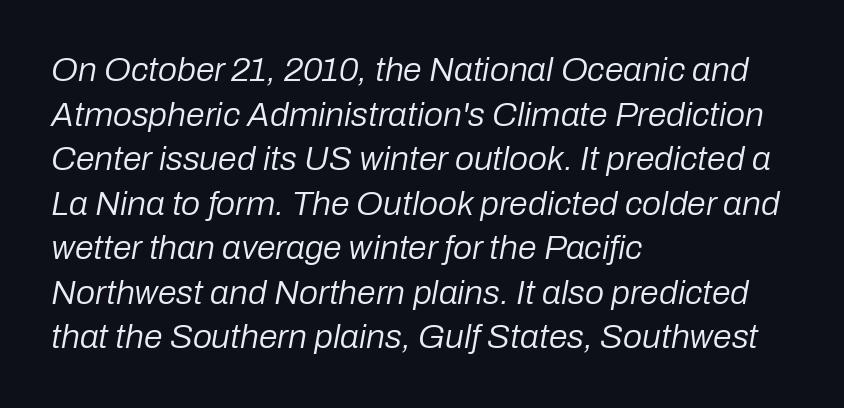
Slanted lettering throughout. Here the designer chose a conventional face with non-uniform glyph widths. Between one letter and the next there's only the usual sliver of space. The lines in this sample share a left origin and differ only in where they stop.
